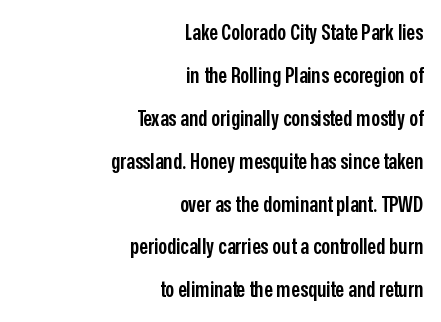
Q: Is the text bold? A: Semi-bold.
Q: Is the text italic (slanted)? A: No, it is upright.
Q: Is the text underlined? A: No.
Q: How is the paragraph aligned? A: Right-aligned.
Q: Is the spacing between letters normal or unusually wide? A: Normal.
Q: Is the spacing between lines tight, normal or loose? A: Loose.
